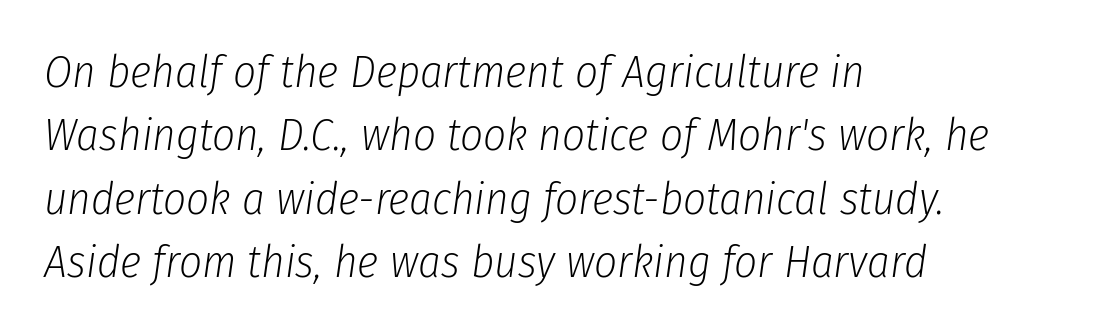
The cut favours lightness, reaching ordinary text weight at its darkest. Reading down the column, the eye jumps a familiar distance to each next line. These lines are set flush left with a ragged right edge. The horizontal fit of the characters is conventional and even. Check under the words: just untouched page.
